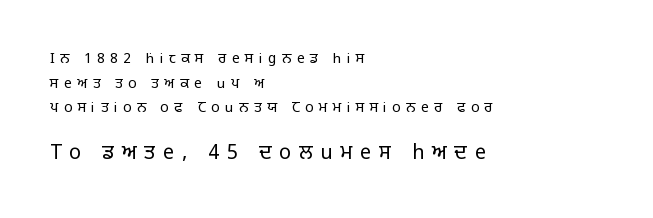
The image shows 20 px text type, upright; set left-aligned, line spacing 1.76x, unusually wide letter spacing (+0.39 em), not underlined; the second (bottom) block is 1.43x larger.
